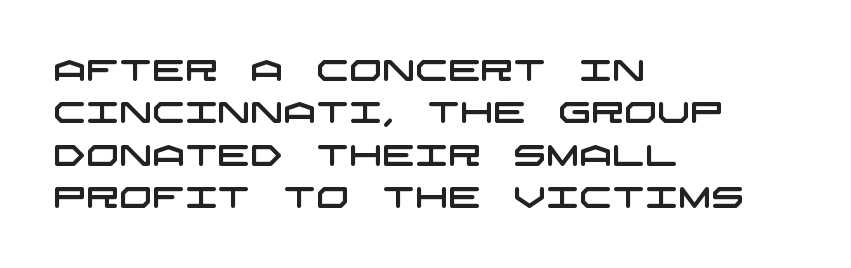
{"serif": "no", "width": "wide", "stroke_contrast": "low", "x_height": "large", "underline": "no", "align": "left", "line_spacing": "normal", "line_spacing_ratio": 1.46, "letter_spacing": "normal", "letter_spacing_em": 0.0, "glyph_px": 29}
